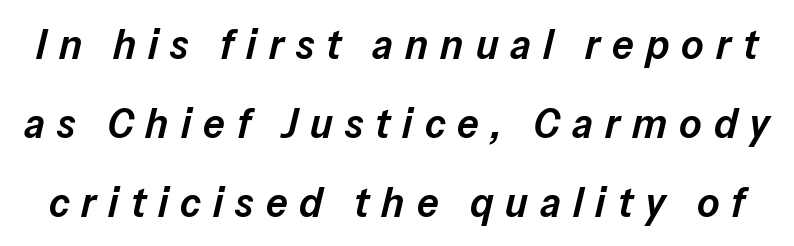
Q: Is the text bold? A: Semi-bold.
Q: Is the text italic (slanted)? A: Yes, it leans right by about 13 degrees.
Q: Is the text underlined? A: No.
Q: Is the spacing between letters normal or unusually wide? A: Unusually wide.
Q: Width (condensed, normal, or wide)? A: Normal.
Q: Stroke contrast? A: Low.
Q: x-height? A: Medium.
Q: Monospaced? A: No.
